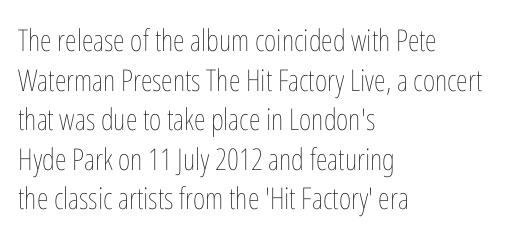
{"italic": "no", "bold": "no", "weight": "thin", "width": "condensed", "stroke_contrast": "low", "x_height": "medium", "monospaced": "no", "underline": "no", "align": "left", "line_spacing": "normal", "line_spacing_ratio": 1.32, "letter_spacing": "normal", "letter_spacing_em": 0.0, "glyph_px": 30}
